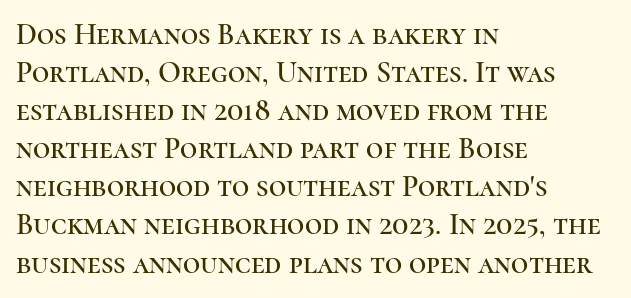
Q: Is the text italic (slanted)? A: No, it is upright.
Q: Is the typeface a serif or a sans-serif typeface? A: Serif.
Q: Is the text underlined? A: No.
Q: How is the paragraph aligned? A: Left-aligned.
Q: Is the spacing between letters normal or unusually wide? A: Normal.
Q: Is the spacing between lines tight, normal or loose? A: Normal.
Q: Width (condensed, normal, or wide)? A: Normal.
Q: Stroke contrast? A: High.
Q: x-height? A: Medium.
Q: Monospaced? A: No.
